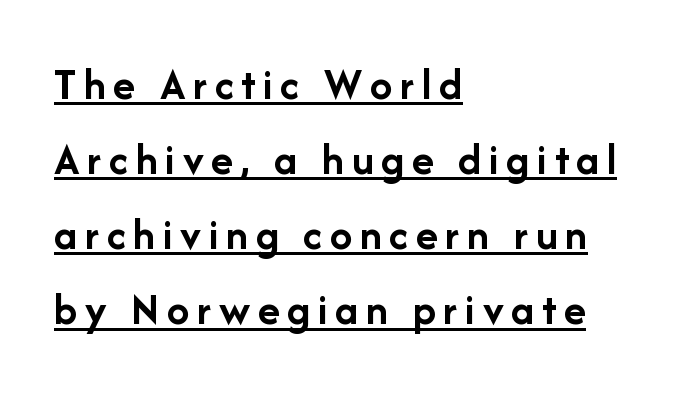
The image shows 45 px semibold sans-serif type, upright; set left-aligned, normal line spacing (1.67x), underlined; low stroke contrast and a medium x-height.
